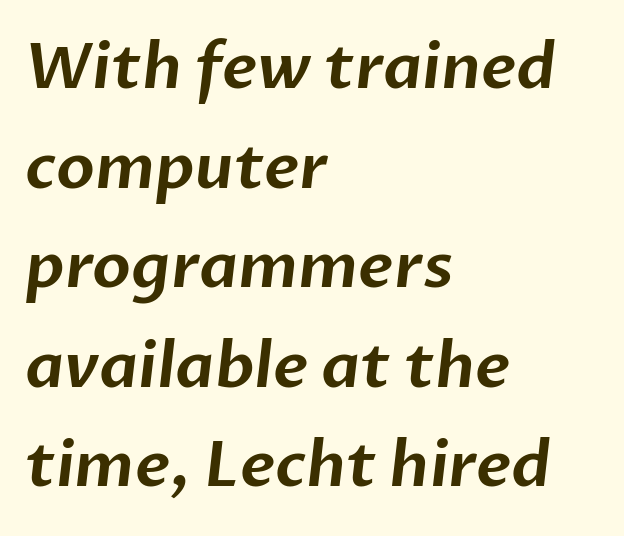
The image shows 63 px sans-serif type; set left-aligned, normal line spacing (1.58x), normal letter spacing, not underlined; low stroke contrast and a medium x-height.
